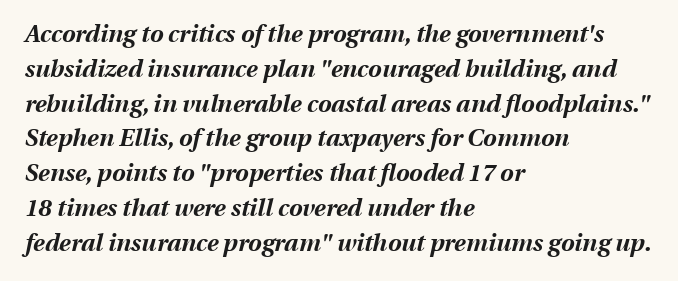
Is the type bold? Yes — the strokes are clearly thick and heavy. How are the letters spaced? Ordinarily, with no added tracking. This rendering uses left alignment, leaving the right contour irregular. Does the leading feel generous? No, just average. Rendered with sloped, italic letterforms.
